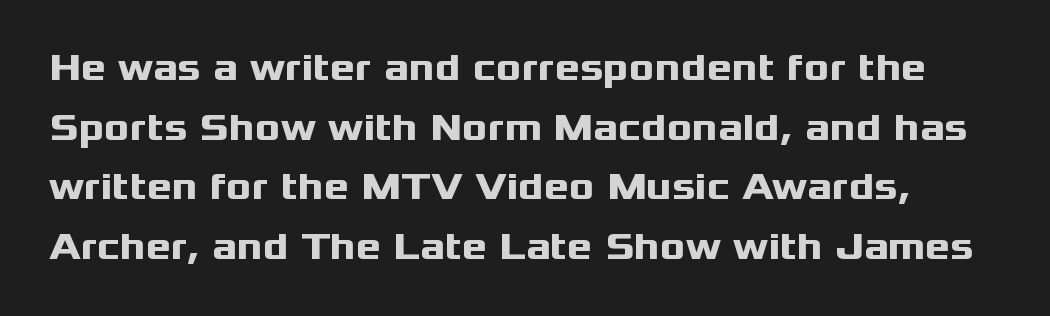
Upright lettering throughout. This rendering features lettering with no underline. Heavy-handed strokes throughout: this text is bold. No feet cap the strokes, marking this as sans-serif type.
